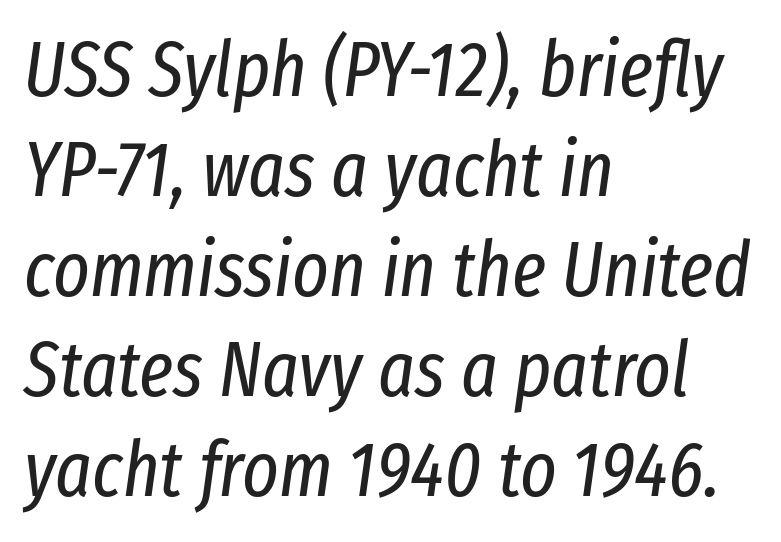
Unbolded letterforms with no extra heft. A typesetter would call this proportional, since set widths differ per character. Left-aligned paragraph, ragged on the right. Does the lettering tilt? It does — this is italic. Honestly, the letter spacing is just normal — you wouldn't notice it.
